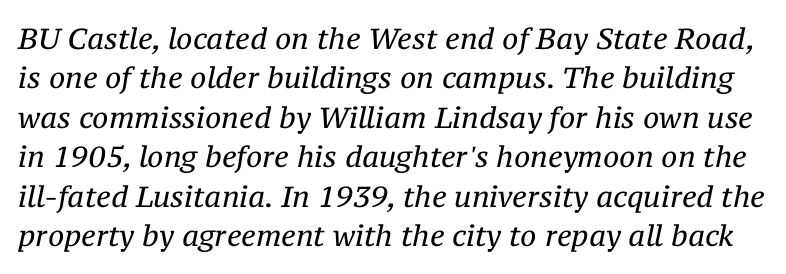
Underline: absent. Observe the serifs anchoring each vertical stroke in this sample. This sample uses plain, unmodified letter spacing. The font's italic variant was chosen for this text. Evenly set lines give the paragraph a standard silhouette.
